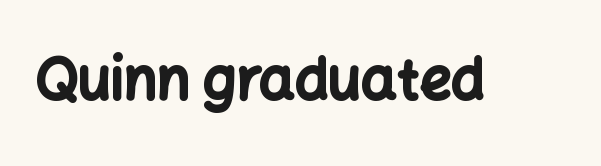
These lines carry a lot of weight — the face is fully bold. Plain, unruled lines of type. Spacing between characters is what you'd get straight out of the box. Style check: upright. These lines are rendered in a variable-pitch font. The typeface chosen for these lines omits serifs.
